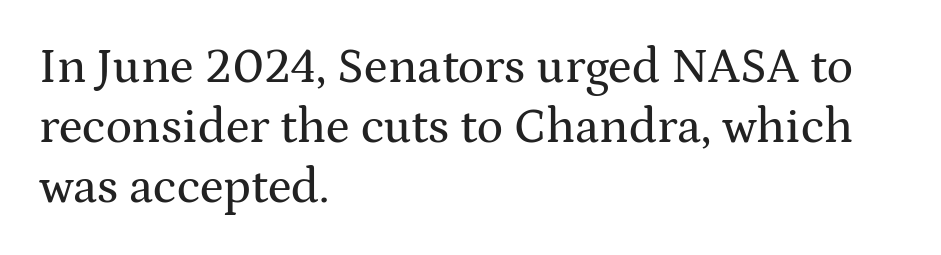
Do the characters align in a grid? No, the font is proportional. The rendering shows small feet on the letterforms — a serif design. Every stem runs plumb, perpendicular to the baseline. The tracking reads as untouched default to a designer's eye.
